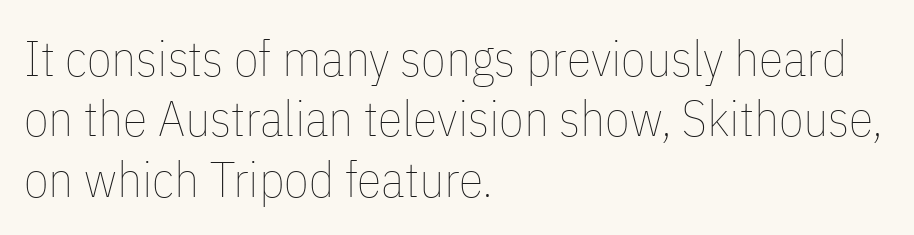
Q: Is the text bold? A: No.
Q: Is the text italic (slanted)? A: No, it is upright.
Q: Is the text underlined? A: No.
Q: How is the paragraph aligned? A: Left-aligned.
Q: Is the spacing between letters normal or unusually wide? A: Normal.
Q: Width (condensed, normal, or wide)? A: Condensed.
Q: Stroke contrast? A: Low.
Q: x-height? A: Medium.
Q: Monospaced? A: No.
